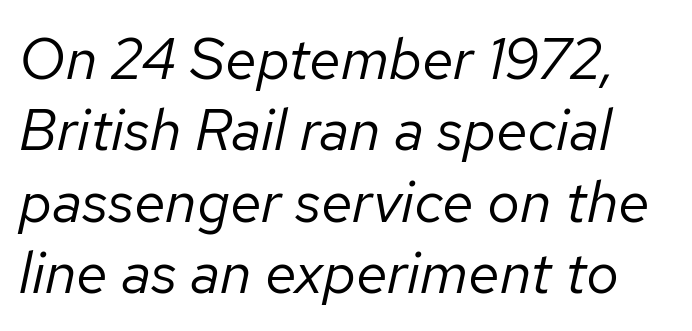
Q: Is the text bold? A: No.
Q: Is the text italic (slanted)? A: Yes, it leans right by about 12 degrees.
Q: Is the text underlined? A: No.
Q: Is the spacing between letters normal or unusually wide? A: Normal.
Q: Width (condensed, normal, or wide)? A: Normal.
Q: Stroke contrast? A: Low.
Q: x-height? A: Medium.
Q: Monospaced? A: No.
